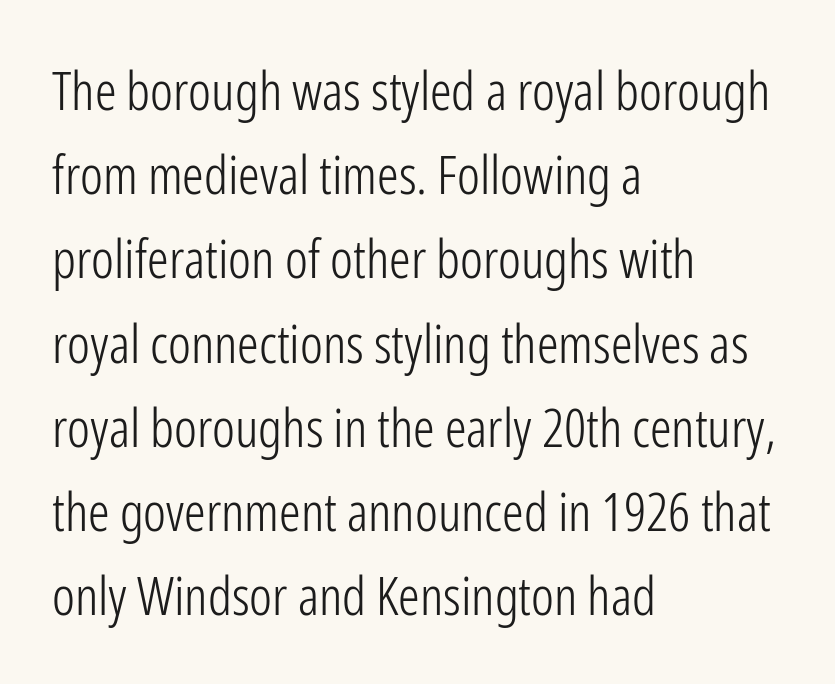
The image shows 54 px light, condensed sans-serif type, upright; set left-aligned, normal line spacing (1.56x), normal letter spacing, not underlined; low stroke contrast and a medium x-height.
